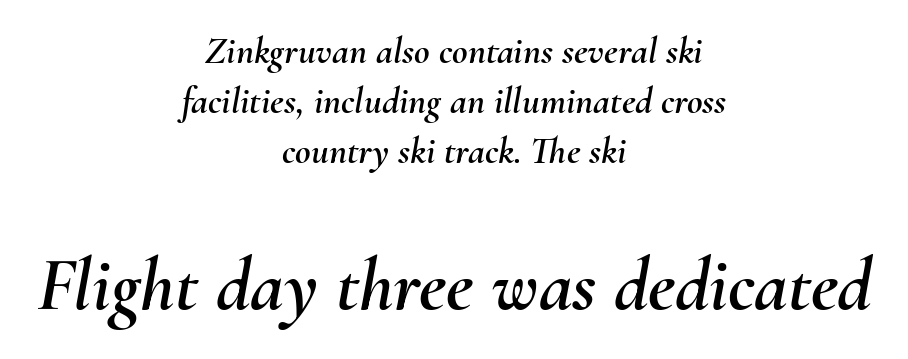
The image shows 76 px text type, italic (leaning right); set centered, normal line spacing (1.32x), normal letter spacing, not underlined; the second (bottom) block is 2.0x larger; medium stroke contrast and a small x-height.
